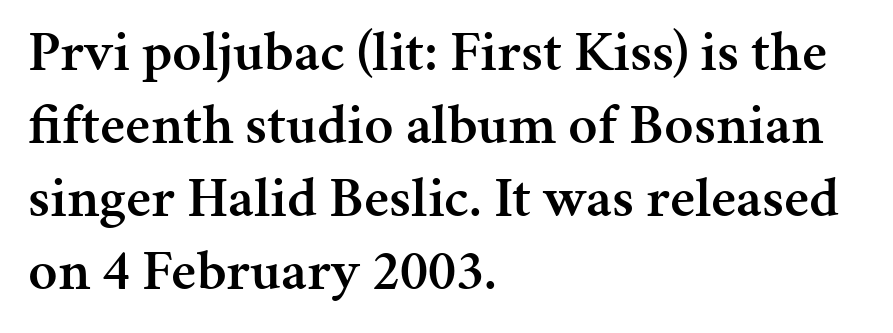
Its strokes are somewhat broadened, the hallmark of semibold type. Short and long lines alike share a common starting point at left. This sample uses an upright cut, with every glyph sitting square on the baseline. Do the characters align in a grid? No, the font is proportional. Letterform terminals end in serifs throughout the passage. Regular leading.
